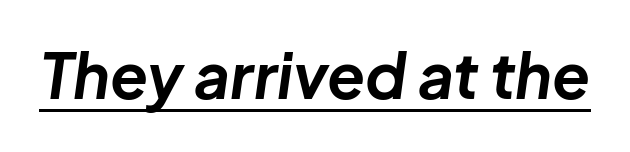
The image shows 62 px bold type, italic (leaning right); set normal letter spacing, underlined; low stroke contrast and a medium x-height.
